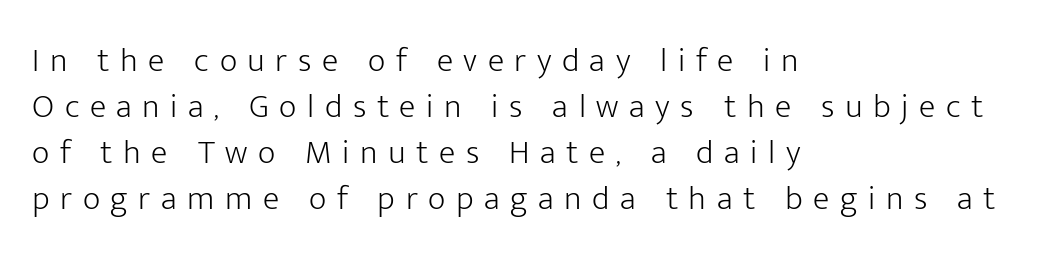
The image shows 34 px light sans-serif type, upright; set left-aligned, normal line spacing (1.35x), unusually wide letter spacing (+0.31 em), not underlined; low stroke contrast and a medium x-height.
